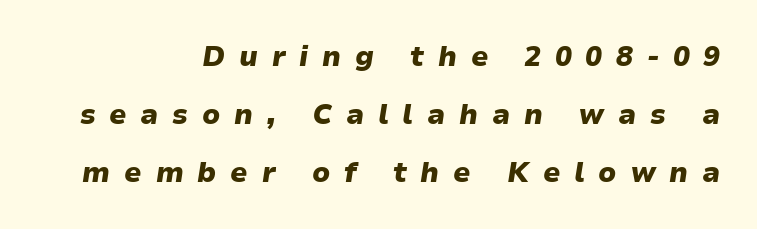
A great deal of white space separates one row of letters from the next. This sample has the flowing, uneven cadence of proportional lettering. Right-aligned paragraph, ragged on the left. Italic? Definitely — the glyphs are oblique.
